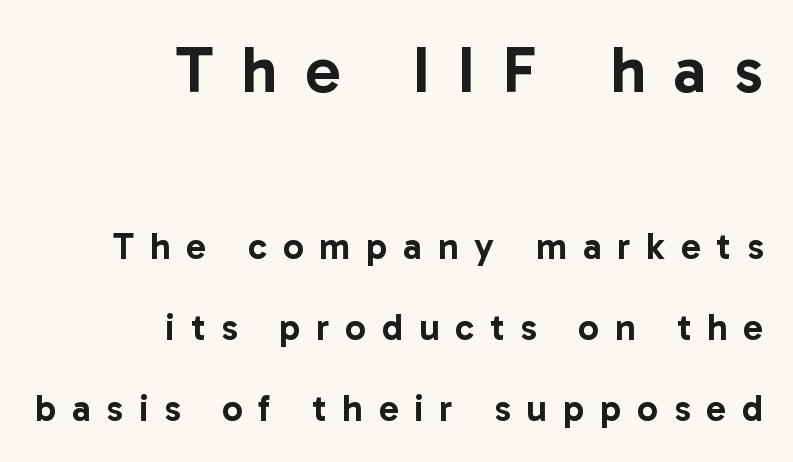
Character widths vary here, with narrow letters taking less room than wide ones. Tracking here is generous; glyphs stand well apart from one another. Right-aligned paragraph, ragged on the left. Note: larger setting up top, smaller setting below.
